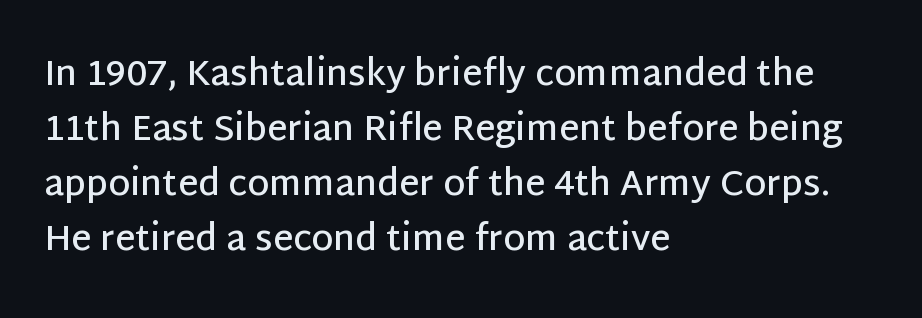
The baseline area is clear. Classification — sans serif. Character widths vary here, with narrow letters taking less room than wide ones. The lettering stays uniformly vertical, giving the passage a roman look. Compared with an ordinary text face, these strokes are moderately heavier — a semibold. Normally led — the rows are evenly, conventionally spaced.
